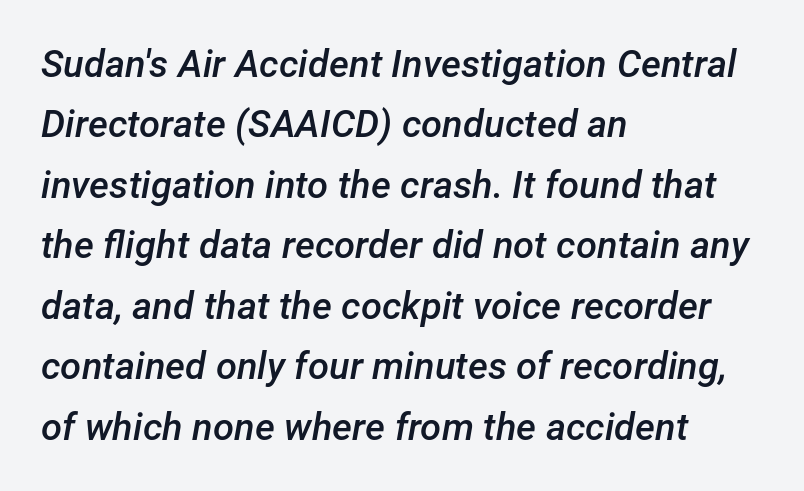
Is the letter spacing exaggerated? No — it looks like the ordinary default. Students, this is semibold: more ink than regular, less than bold. Quick note: interline space is typical. A clean baseline with only descenders dipping below it. The rendering uses natural spacing where letterforms have individual widths.
